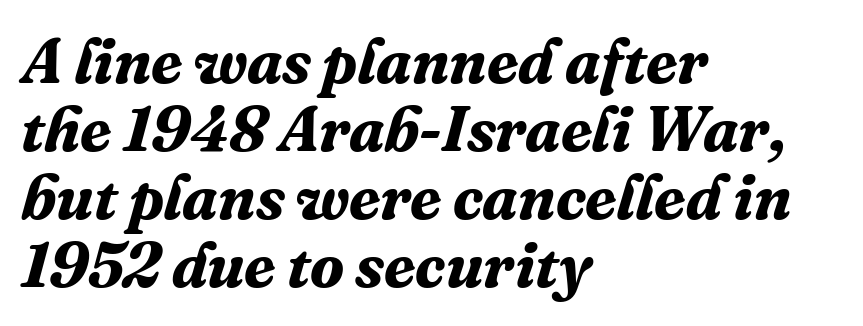
The image shows 63 px bold serif type, italic (leaning right); set left-aligned, tight line spacing (1.08x), normal letter spacing, not underlined; medium stroke contrast and a medium x-height.
